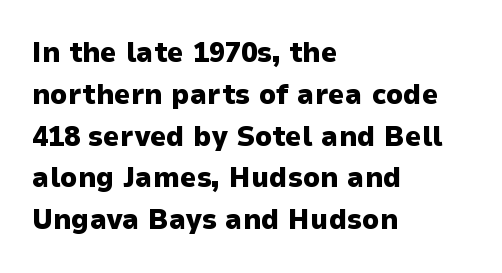
The image shows 29 px heavy sans-serif type, upright; set left-aligned, normal line spacing (1.44x), normal letter spacing, not underlined; low stroke contrast and a medium x-height.
